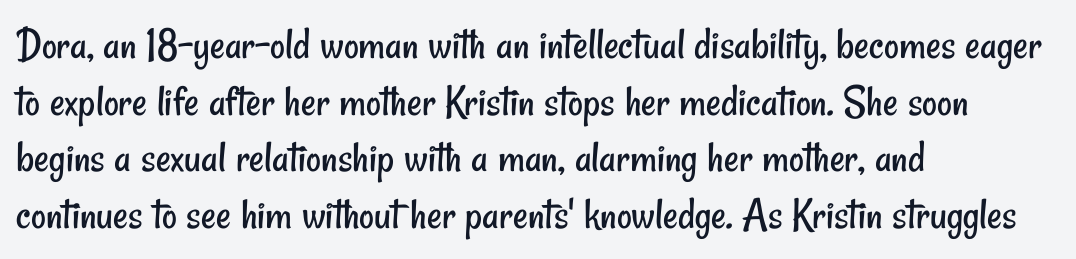
Q: Is the text bold? A: No.
Q: Is the typeface a serif or a sans-serif typeface? A: Sans-serif.
Q: Is the text underlined? A: No.
Q: How is the paragraph aligned? A: Left-aligned.
Q: Is the spacing between letters normal or unusually wide? A: Normal.
Q: Width (condensed, normal, or wide)? A: Condensed.
Q: Stroke contrast? A: Low.
Q: x-height? A: Small.
Q: Monospaced? A: No.
